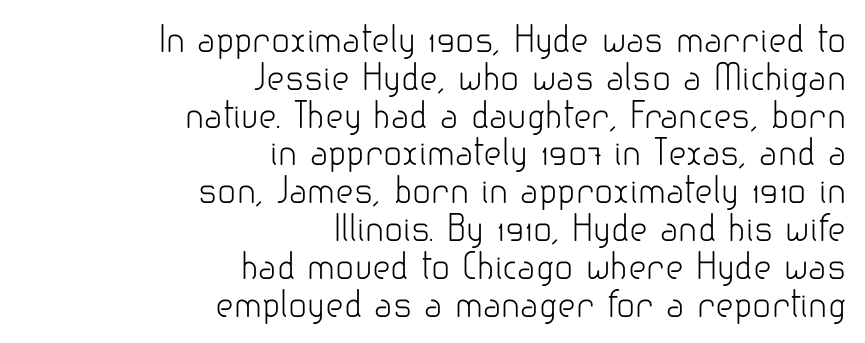
Q: Is the text bold? A: No.
Q: Is the text italic (slanted)? A: No, it is upright.
Q: Is the typeface a serif or a sans-serif typeface? A: Sans-serif.
Q: Is the text underlined? A: No.
Q: How is the paragraph aligned? A: Right-aligned.
Q: Is the spacing between letters normal or unusually wide? A: Normal.
Q: Is the spacing between lines tight, normal or loose? A: Tight.
Q: Width (condensed, normal, or wide)? A: Normal.
Q: Stroke contrast? A: Low.
Q: x-height? A: Small.
Q: Monospaced? A: No.
